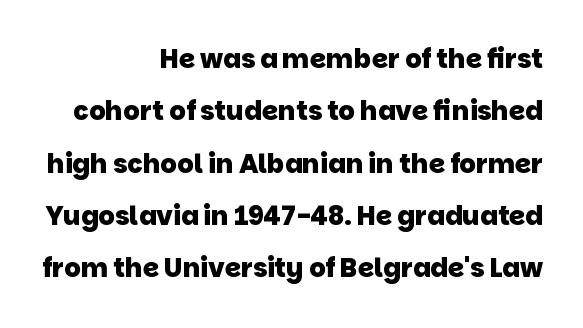
Strong, thick strokes mark this as bold type. Characters follow at the spacing the type designer built in. Casual observation: everything's shoved over to the right. Rule under the text: the space is simply empty. Does the leading feel generous? Absolutely, it's lavish.
